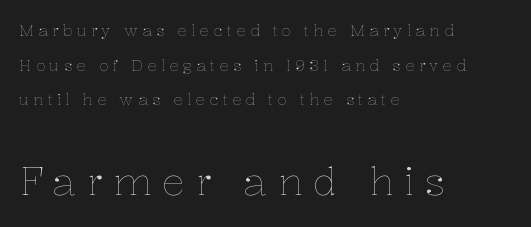
Q: Is the text bold? A: No.
Q: Is the text italic (slanted)? A: No, it is upright.
Q: Is the text underlined? A: No.
Q: How is the paragraph aligned? A: Left-aligned.
Q: Is the spacing between letters normal or unusually wide? A: Unusually wide.
Q: Is the spacing between lines tight, normal or loose? A: Loose.
Q: Which block of text is set in a larger size, the first (top) or the second (bottom)? A: The second (bottom) one.
Q: Width (condensed, normal, or wide)? A: Normal.
Q: Stroke contrast? A: Low.
Q: x-height? A: Medium.
Q: Monospaced? A: No.
